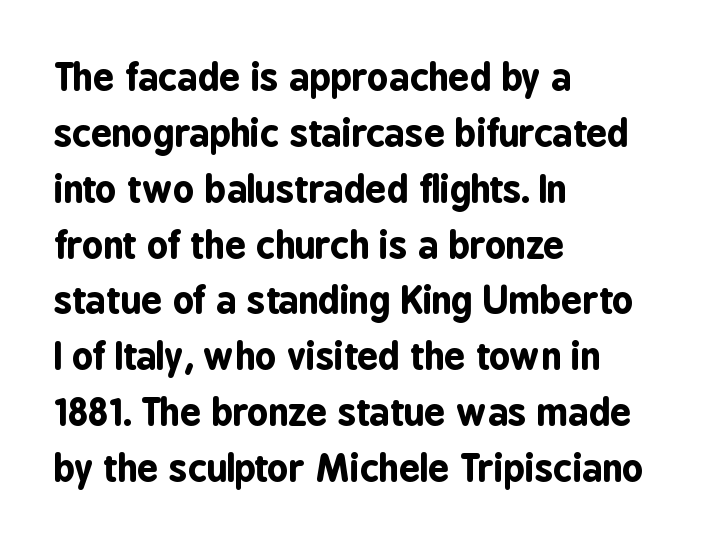
The image shows 37 px bold, condensed sans-serif type, upright; set left-aligned, normal line spacing (1.51x), normal letter spacing, not underlined; low stroke contrast and a medium x-height.
